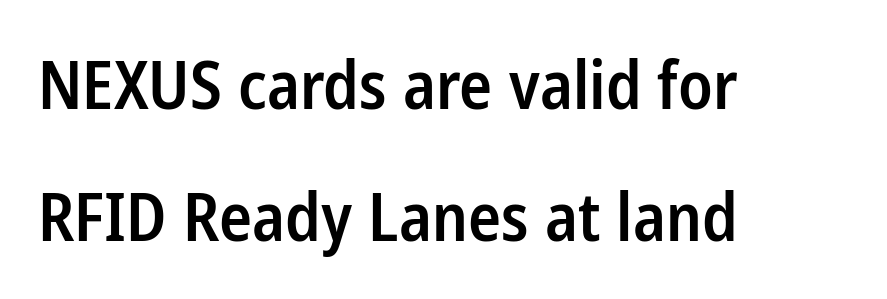
Q: Is the text bold? A: Semi-bold.
Q: Is the text italic (slanted)? A: No, it is upright.
Q: Is the typeface a serif or a sans-serif typeface? A: Sans-serif.
Q: Is the text underlined? A: No.
Q: How is the paragraph aligned? A: Left-aligned.
Q: Is the spacing between letters normal or unusually wide? A: Normal.
Q: Is the spacing between lines tight, normal or loose? A: Loose.
Q: Width (condensed, normal, or wide)? A: Condensed.
Q: Stroke contrast? A: Low.
Q: x-height? A: Medium.
Q: Monospaced? A: No.
